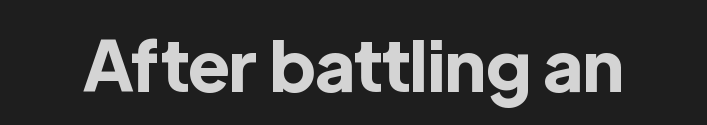
This rendering leaves character spacing at its baseline value. Look at the bottom of the vertical strokes: they stop flat, with no serifs. The letters advance in unequal steps, a hallmark of proportional type. The rendering uses a bold face; every stroke is thick and dark. Quick note: underline off. In terms of posture, this sample is upright.
